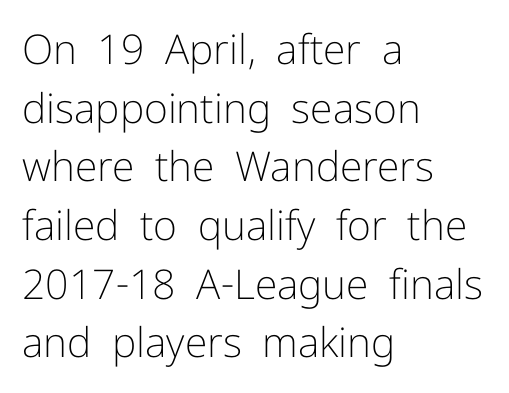
The image shows 41 px light sans-serif type, upright; set left-aligned, normal line spacing (1.43x), normal letter spacing, not underlined; low stroke contrast and a medium x-height.
